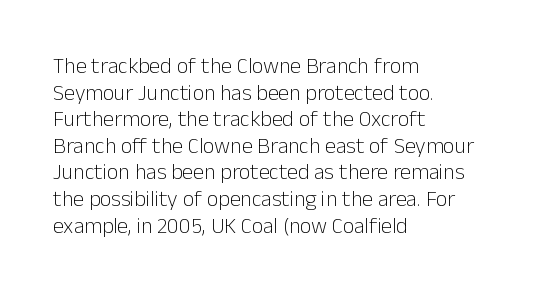
The image shows 22 px text type, upright; set left-aligned, line spacing 1.21x, normal letter spacing, not underlined.
